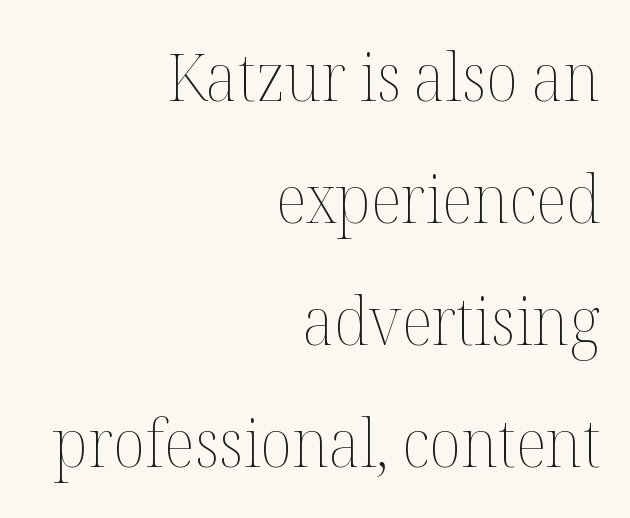
Q: Is the text bold? A: No.
Q: Is the text italic (slanted)? A: No, it is upright.
Q: Is the text underlined? A: No.
Q: How is the paragraph aligned? A: Right-aligned.
Q: Is the spacing between letters normal or unusually wide? A: Normal.
Q: Width (condensed, normal, or wide)? A: Normal.
Q: Stroke contrast? A: Medium.
Q: x-height? A: Medium.
Q: Monospaced? A: No.
